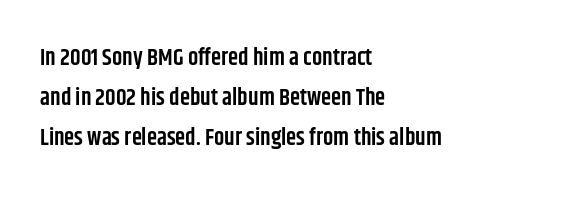
Q: Is the text bold? A: Semi-bold.
Q: Is the text italic (slanted)? A: No, it is upright.
Q: Is the text underlined? A: No.
Q: How is the paragraph aligned? A: Left-aligned.
Q: Is the spacing between letters normal or unusually wide? A: Normal.
